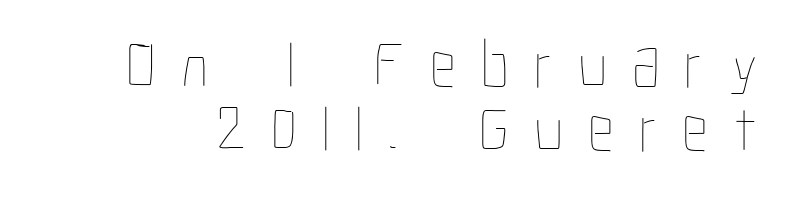
The specimen reads as upright at a glance. Compared with typical body copy, the letter spacing here is much looser. Very little white space separates one row of letters from the next. Think of a printed novel: that variable character pitch is what you see here.
